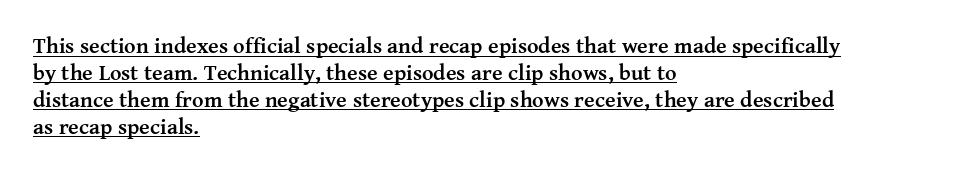
{"italic": "no", "bold": "yes", "underline": "yes", "align": "left", "line_spacing_ratio": 1.22, "letter_spacing": "normal", "letter_spacing_em": 0.0, "glyph_px": 22}
